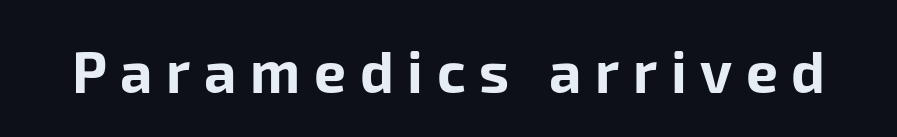
It's the straight-up-and-down kind of type. Beneath every word, the page is bare. The type is letterspaced generously, with wide tracking. Think of a printed novel: that variable character pitch is what you see here.
